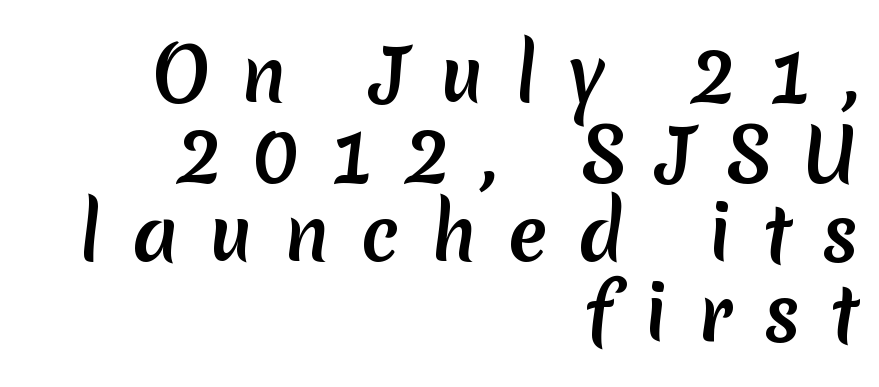
{"serif": "no", "width": "normal", "stroke_contrast": "medium", "x_height": "medium", "monospaced": "no", "underline": "no", "align": "right", "line_spacing": "tight", "line_spacing_ratio": 1.09, "letter_spacing": "wide", "letter_spacing_em": 0.42, "glyph_px": 73}
